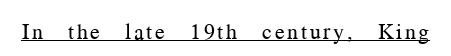
This sample uses an upright cut, with every glyph sitting square on the baseline. The face used here appears with an underline applied. Is the stroke heavy? The answer is a plain regular-or-lighter.
